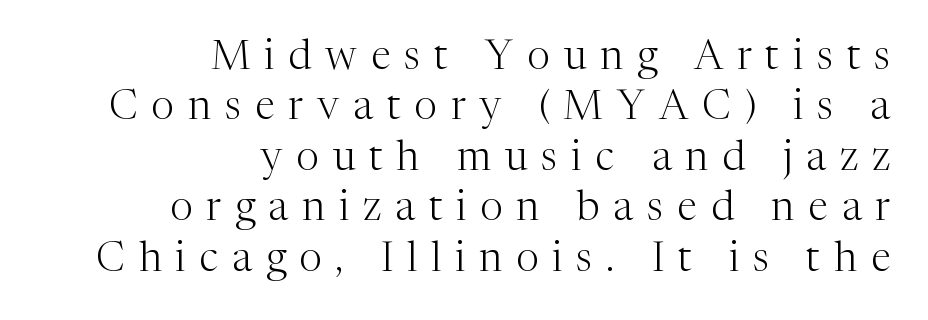
{"serif": "yes", "italic": "no", "bold": "no", "weight": "light", "width": "normal", "stroke_contrast": "medium", "x_height": "medium", "monospaced": "no", "underline": "no", "align": "right", "line_spacing_ratio": 1.23, "letter_spacing": "wide", "letter_spacing_em": 0.34, "glyph_px": 41}
